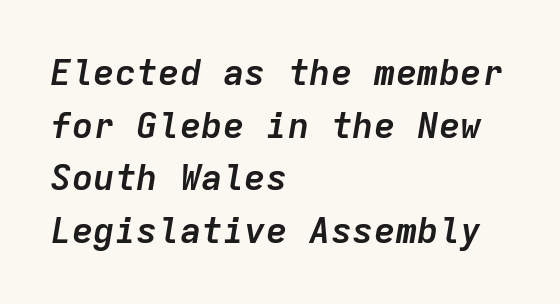
Compared with a centered layout, this one pins lines to the left instead. Does extra space separate the letters? No, they use regular spacing. Glance below the letters and you will spot only blank space. Fixed-width glyphs throughout — classic coding-font behaviour.
